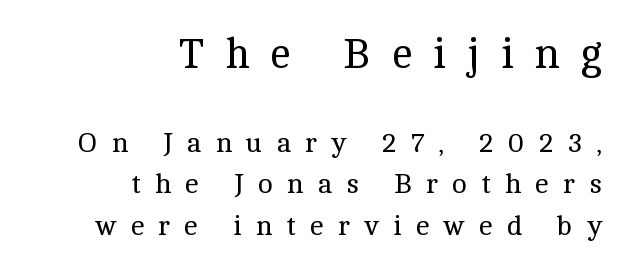
Q: Is the text bold? A: No.
Q: Is the text italic (slanted)? A: No, it is upright.
Q: Is the typeface a serif or a sans-serif typeface? A: Serif.
Q: Is the text underlined? A: No.
Q: How is the paragraph aligned? A: Right-aligned.
Q: Is the spacing between letters normal or unusually wide? A: Unusually wide.
Q: Is the spacing between lines tight, normal or loose? A: Normal.
Q: Which block of text is set in a larger size, the first (top) or the second (bottom)? A: The first (top) one.
Q: Width (condensed, normal, or wide)? A: Normal.
Q: x-height? A: Medium.
Q: Monospaced? A: No.
